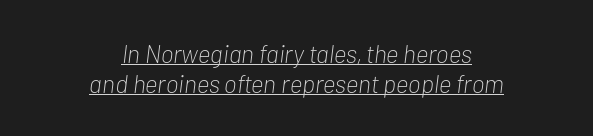
Q: Is the text bold? A: No.
Q: Is the text italic (slanted)? A: Yes, it leans right by about 7 degrees.
Q: Is the text underlined? A: Yes.
Q: How is the paragraph aligned? A: Centered.
Q: Is the spacing between letters normal or unusually wide? A: Normal.
